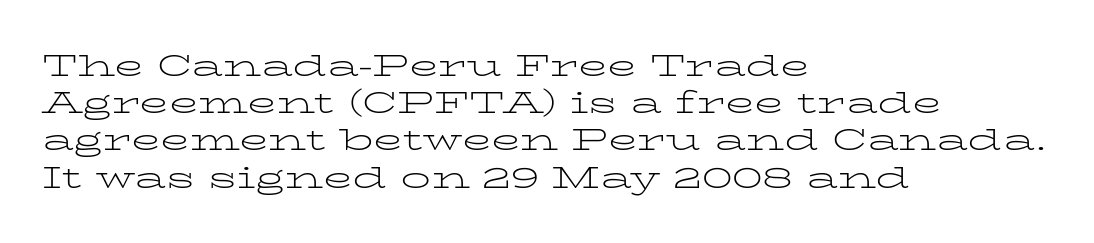
The image shows 30 px light, wide serif type, upright; set left-aligned, line spacing 1.24x, normal letter spacing, not underlined; low stroke contrast and a medium x-height.
